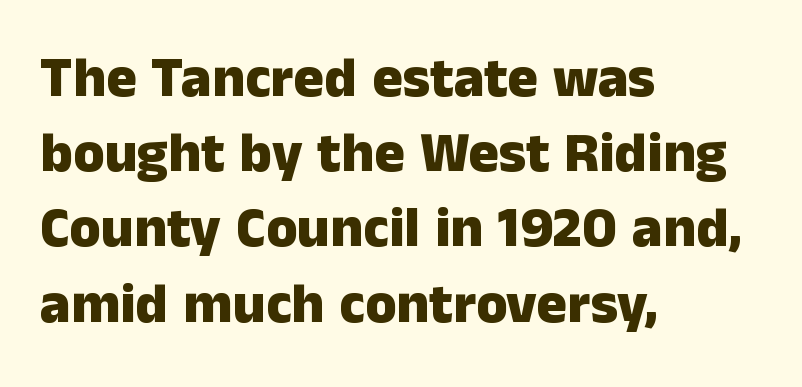
Type without underlining. The letters are bold, with thick, heavy strokes. The lines are quadded left. The rendering keeps characters at their native spacing.
